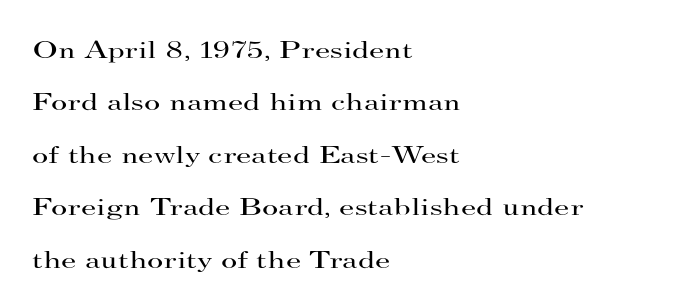
{"italic": "no", "bold": "no", "underline": "no", "align": "left", "line_spacing": "loose", "line_spacing_ratio": 2.1, "letter_spacing": "normal", "letter_spacing_em": 0.0, "glyph_px": 25}
